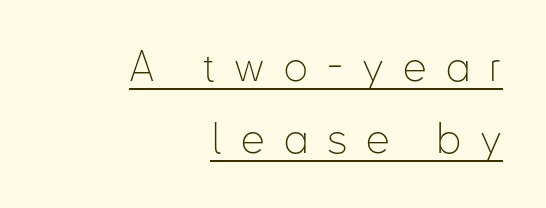
{"serif": "no", "italic": "no", "bold": "no", "weight": "thin", "width": "condensed", "stroke_contrast": "low", "x_height": "small", "monospaced": "no", "underline": "yes", "align": "right", "line_spacing_ratio": 1.72, "letter_spacing": "wide", "letter_spacing_em": 0.46, "glyph_px": 42}
